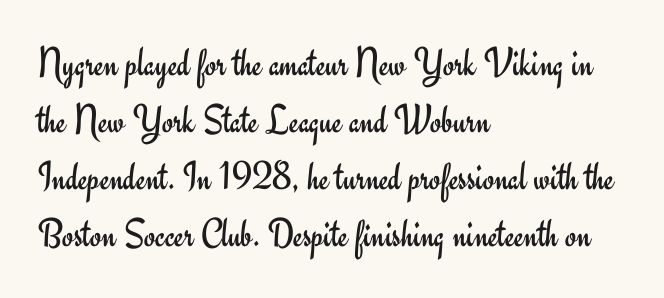
Unbolded letterforms with no extra heft. Typographically, this falls in the sans-serif category. Think of a printed novel: that variable character pitch is what you see here. Decoration check: the copy has no underline. Observe the ordinary spacing: letters are neighbours, not strangers.
